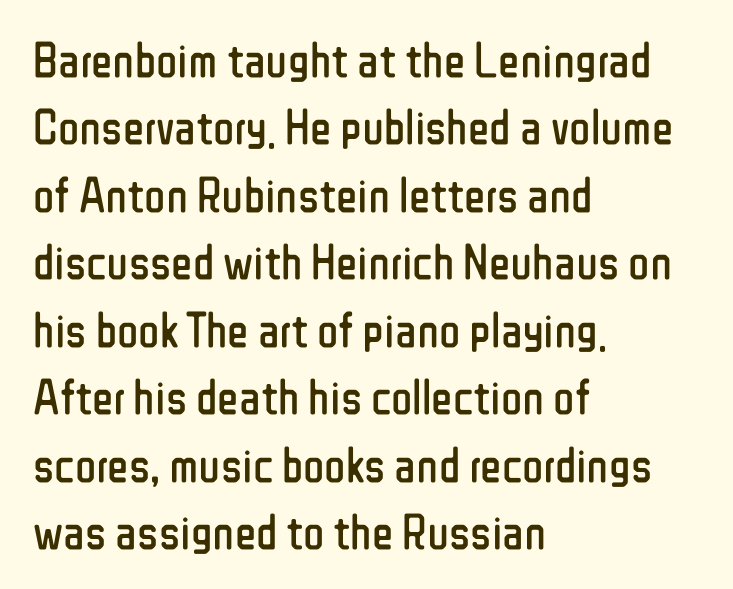
Q: Is the text bold? A: No.
Q: Is the text italic (slanted)? A: No, it is upright.
Q: Is the typeface a serif or a sans-serif typeface? A: Sans-serif.
Q: Is the text underlined? A: No.
Q: How is the paragraph aligned? A: Left-aligned.
Q: Is the spacing between letters normal or unusually wide? A: Normal.
Q: Is the spacing between lines tight, normal or loose? A: Normal.
Q: Width (condensed, normal, or wide)? A: Condensed.
Q: Stroke contrast? A: Low.
Q: x-height? A: Medium.
Q: Monospaced? A: No.
